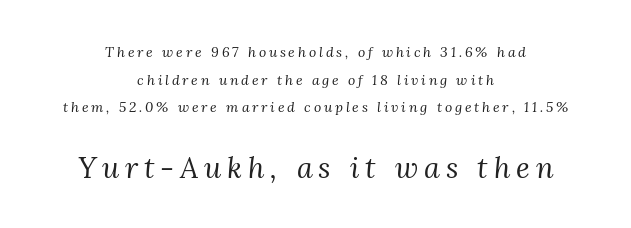
Q: Is the text bold? A: No.
Q: Is the text italic (slanted)? A: Yes, it leans right by about 3 degrees.
Q: Is the typeface a serif or a sans-serif typeface? A: Serif.
Q: Is the text underlined? A: No.
Q: How is the paragraph aligned? A: Centered.
Q: Is the spacing between letters normal or unusually wide? A: Unusually wide.
Q: Is the spacing between lines tight, normal or loose? A: Loose.
Q: Which block of text is set in a larger size, the first (top) or the second (bottom)? A: The second (bottom) one.
Q: Width (condensed, normal, or wide)? A: Normal.
Q: Stroke contrast? A: Medium.
Q: x-height? A: Medium.
Q: Monospaced? A: No.
